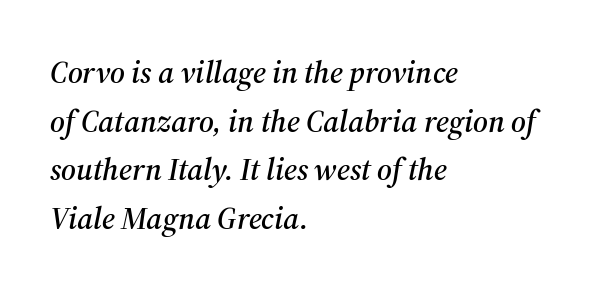
Tall strokes in this sample are angled rather than plumb. Compared with typical body copy, the letter spacing here is the same. A typesetter would label this face a serif. The rendering uses natural spacing where letterforms have individual widths.
